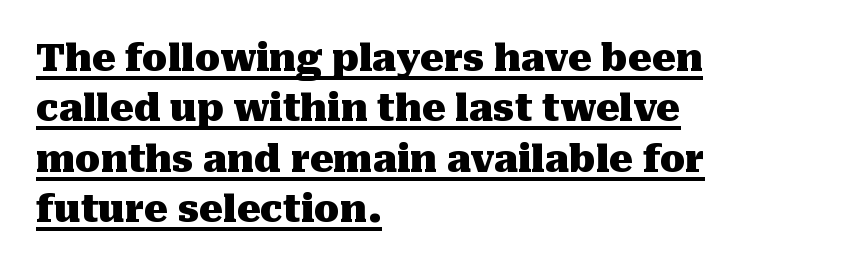
Tracking value appears to be zero — textbook default spacing. Typeset ragged right — the left edge is the straight one. A typographer would call this underscored text. The axis of the letterforms is exactly vertical. Typographically, this falls in the serif category.
